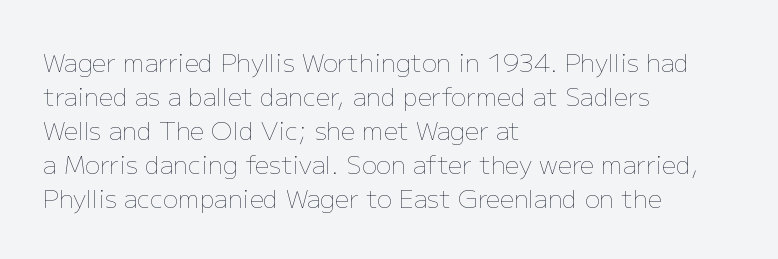
{"italic": "no", "bold": "no", "underline": "no", "align": "left", "line_spacing": "normal", "line_spacing_ratio": 1.36, "letter_spacing": "normal", "letter_spacing_em": 0.0, "glyph_px": 25}
